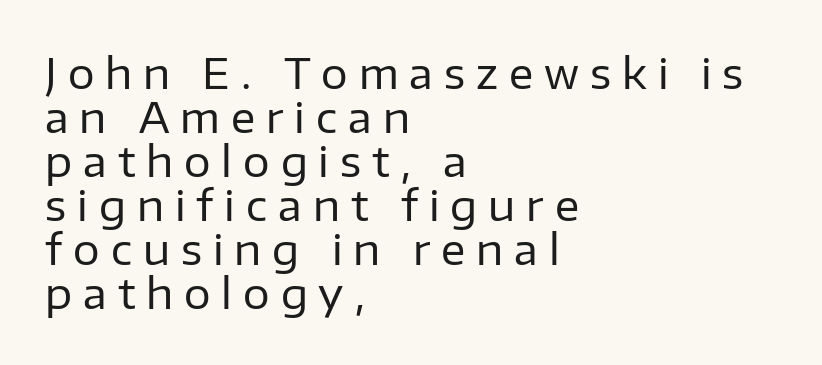
Q: Is the text bold? A: No.
Q: Is the text italic (slanted)? A: No, it is upright.
Q: Is the typeface a serif or a sans-serif typeface? A: Sans-serif.
Q: Is the text underlined? A: No.
Q: How is the paragraph aligned? A: Left-aligned.
Q: Is the spacing between letters normal or unusually wide? A: Unusually wide.
Q: Is the spacing between lines tight, normal or loose? A: Tight.
Q: Width (condensed, normal, or wide)? A: Normal.
Q: Stroke contrast? A: Low.
Q: x-height? A: Medium.
Q: Monospaced? A: No.
